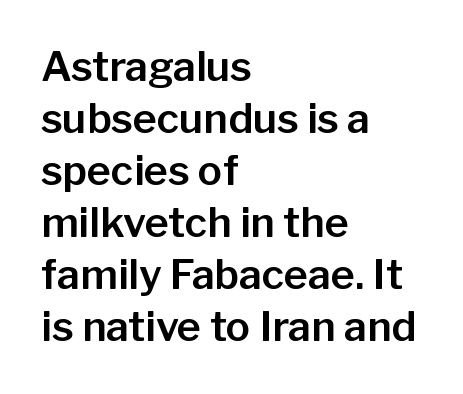
{"serif": "no", "italic": "no", "width": "normal", "stroke_contrast": "low", "x_height": "medium", "monospaced": "no", "underline": "no", "align": "left", "line_spacing": "normal", "line_spacing_ratio": 1.27, "letter_spacing": "normal", "letter_spacing_em": 0.0, "glyph_px": 41}
